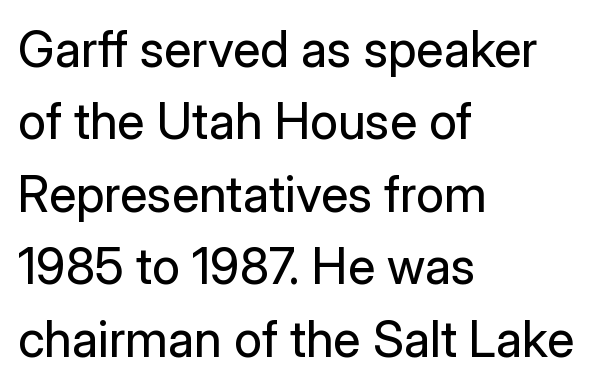
Q: Is the text bold? A: No.
Q: Is the text italic (slanted)? A: No, it is upright.
Q: Is the typeface a serif or a sans-serif typeface? A: Sans-serif.
Q: Is the text underlined? A: No.
Q: How is the paragraph aligned? A: Left-aligned.
Q: Is the spacing between letters normal or unusually wide? A: Normal.
Q: Is the spacing between lines tight, normal or loose? A: Normal.
Q: Width (condensed, normal, or wide)? A: Normal.
Q: Stroke contrast? A: Low.
Q: x-height? A: Medium.
Q: Monospaced? A: No.
